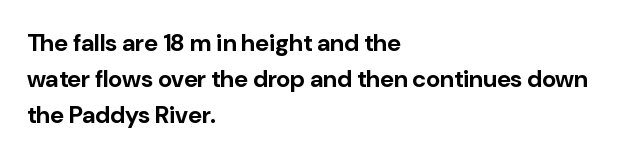
Q: Is the text bold? A: Yes.
Q: Is the text italic (slanted)? A: No, it is upright.
Q: Is the text underlined? A: No.
Q: How is the paragraph aligned? A: Left-aligned.
Q: Is the spacing between letters normal or unusually wide? A: Normal.
Q: Is the spacing between lines tight, normal or loose? A: Normal.
